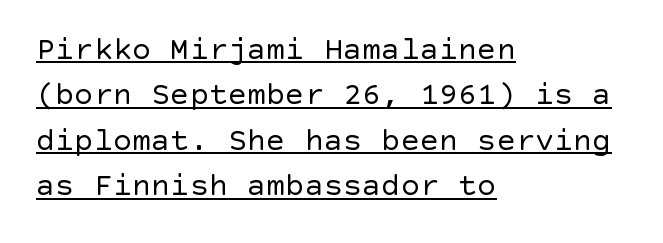
Underline: present. Normally led — the rows are evenly, conventionally spaced. The rendering anchors every line to the left-hand side. Counters stay open thanks to moderate or lighter strokes.
